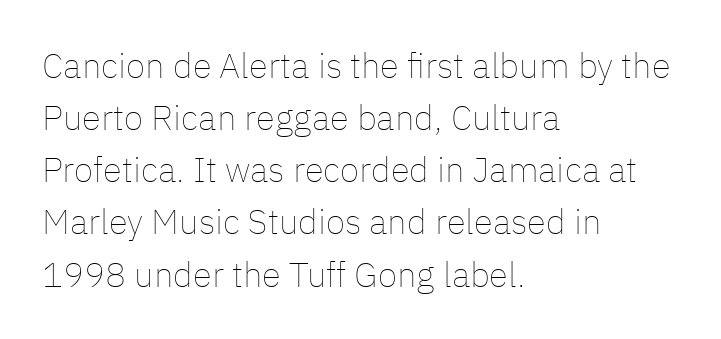
{"italic": "no", "bold": "no", "weight": "thin", "width": "normal", "stroke_contrast": "low", "x_height": "medium", "monospaced": "no", "underline": "no", "align": "left", "line_spacing": "normal", "line_spacing_ratio": 1.49, "letter_spacing": "normal", "letter_spacing_em": 0.0, "glyph_px": 35}
